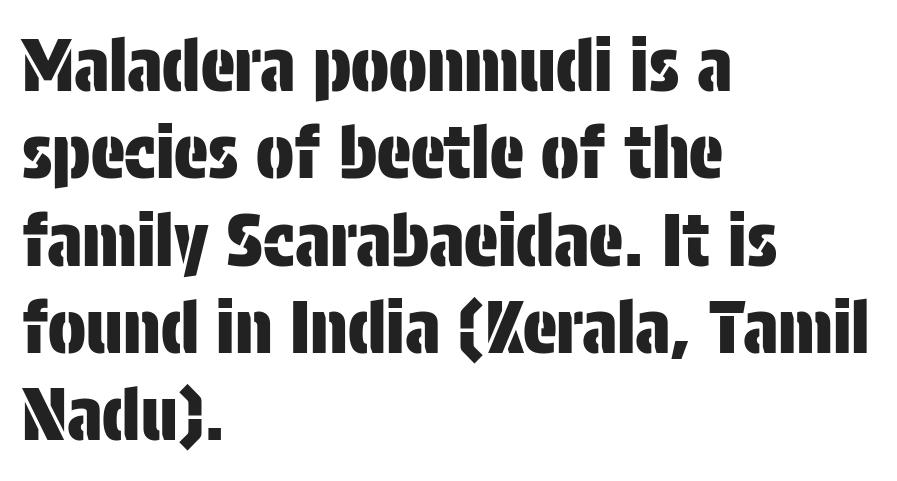
Q: Is the text italic (slanted)? A: No, it is upright.
Q: Is the typeface a serif or a sans-serif typeface? A: Sans-serif.
Q: Is the text underlined? A: No.
Q: How is the paragraph aligned? A: Left-aligned.
Q: Is the spacing between letters normal or unusually wide? A: Normal.
Q: Width (condensed, normal, or wide)? A: Condensed.
Q: Stroke contrast? A: Low.
Q: x-height? A: Large.
Q: Monospaced? A: No.
